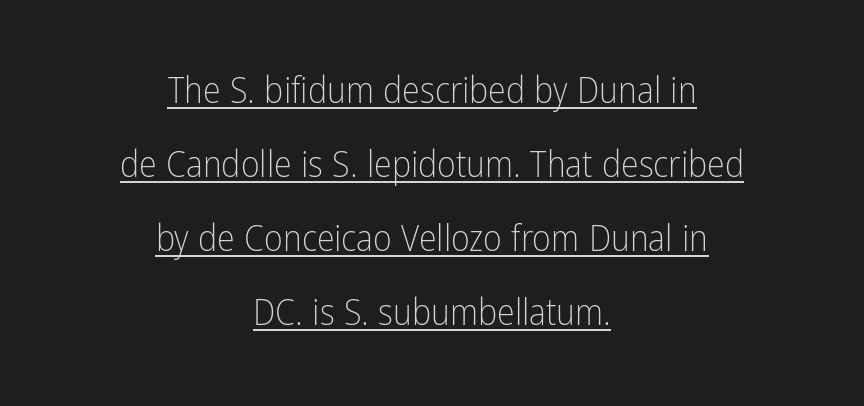
Are there feet on the stems? There aren't — it's a sans. The characters are drawn with everyday or finer stroke widths. This rendering leaves character spacing at its baseline value. These lines are rendered in a variable-pitch font.
